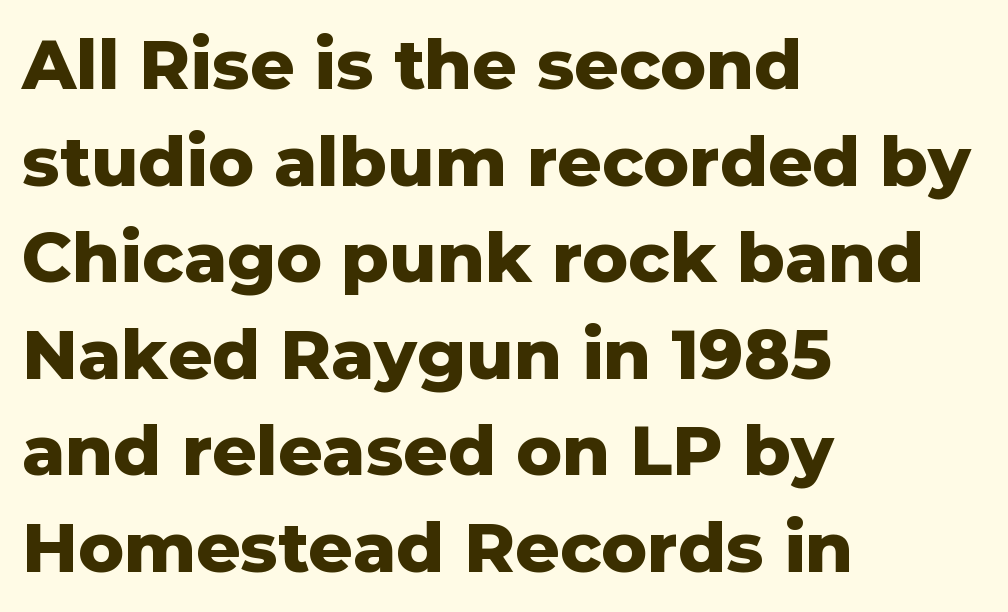
The space between consecutive lines is moderate. Note the varied advance widths — an 'i' is clearly narrower than an 'm'. Underlining? Definitely not there. The letters stand upright; this is a roman face.
